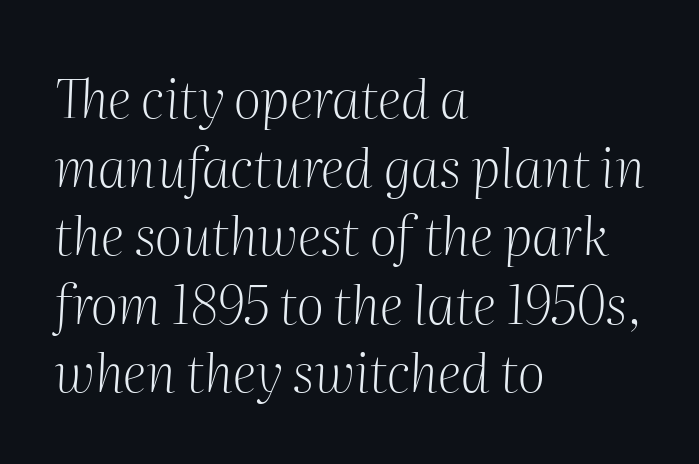
{"serif": "yes", "italic": "yes", "lean": "right", "slant_degrees": 2, "bold": "no", "weight": "light", "width": "normal", "stroke_contrast": "medium", "x_height": "medium", "monospaced": "no", "underline": "no", "align": "left", "line_spacing": "normal", "line_spacing_ratio": 1.27, "letter_spacing": "normal", "letter_spacing_em": 0.0, "glyph_px": 54}
